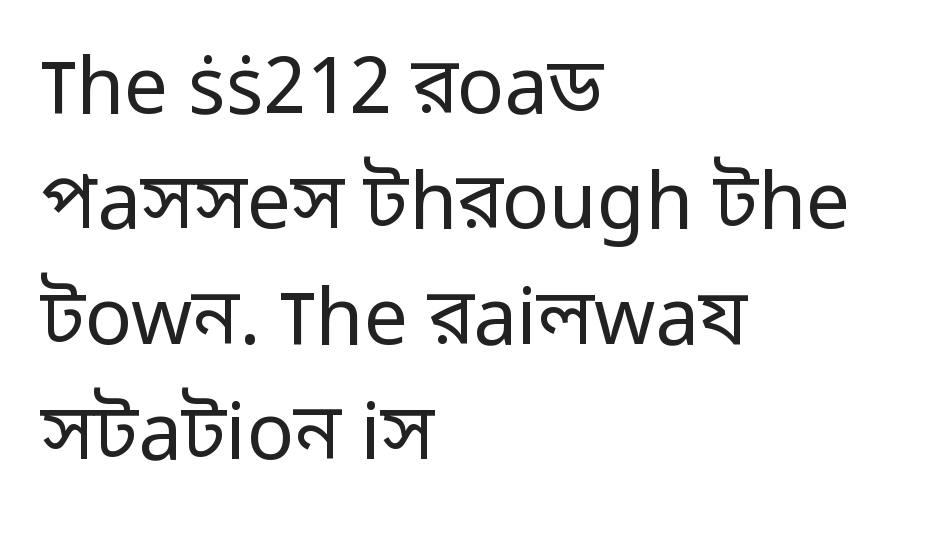
The image shows 78 px regular-weight sans-serif type, upright; set left-aligned, normal line spacing (1.48x), normal letter spacing, not underlined; low stroke contrast and a medium x-height.
